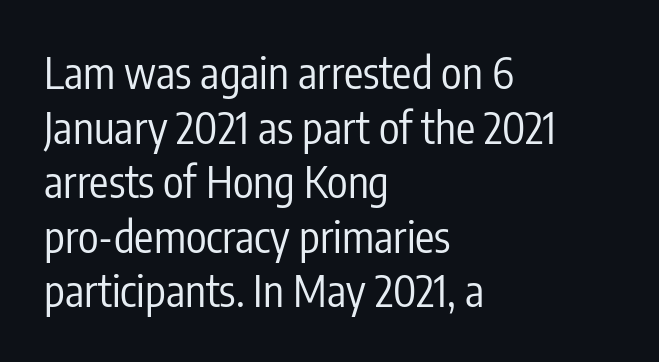
The image shows 43 px regular-weight, condensed sans-serif type, upright; set left-aligned, normal line spacing (1.27x), normal letter spacing, not underlined; low stroke contrast and a medium x-height.
